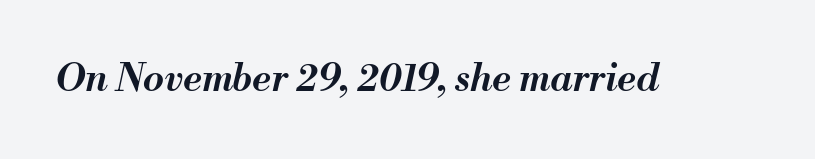
{"italic": "yes", "lean": "right", "slant_degrees": 13, "bold": "semi", "weight": "semibold", "width": "normal", "stroke_contrast": "medium", "x_height": "small", "monospaced": "no", "underline": "no", "letter_spacing": "normal", "letter_spacing_em": 0.0, "glyph_px": 38}
